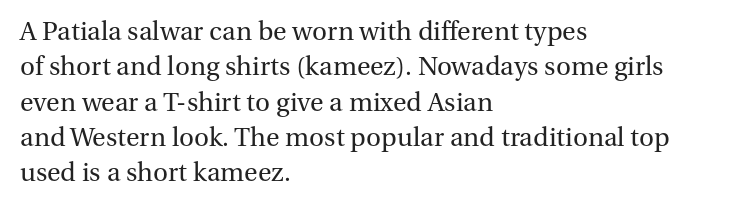
The image shows 26 px text type, upright; set left-aligned, normal line spacing (1.36x), normal letter spacing, not underlined.
